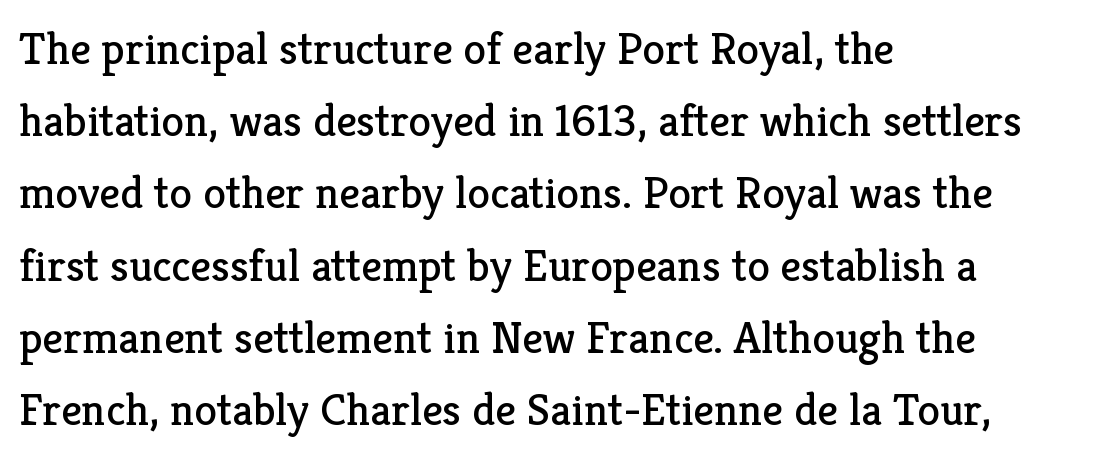
{"serif": "yes", "italic": "no", "bold": "no", "weight": "regular", "width": "normal", "stroke_contrast": "low", "x_height": "medium", "monospaced": "no", "underline": "no", "align": "left", "line_spacing": "normal", "line_spacing_ratio": 1.57, "letter_spacing": "normal", "letter_spacing_em": 0.0, "glyph_px": 46}
